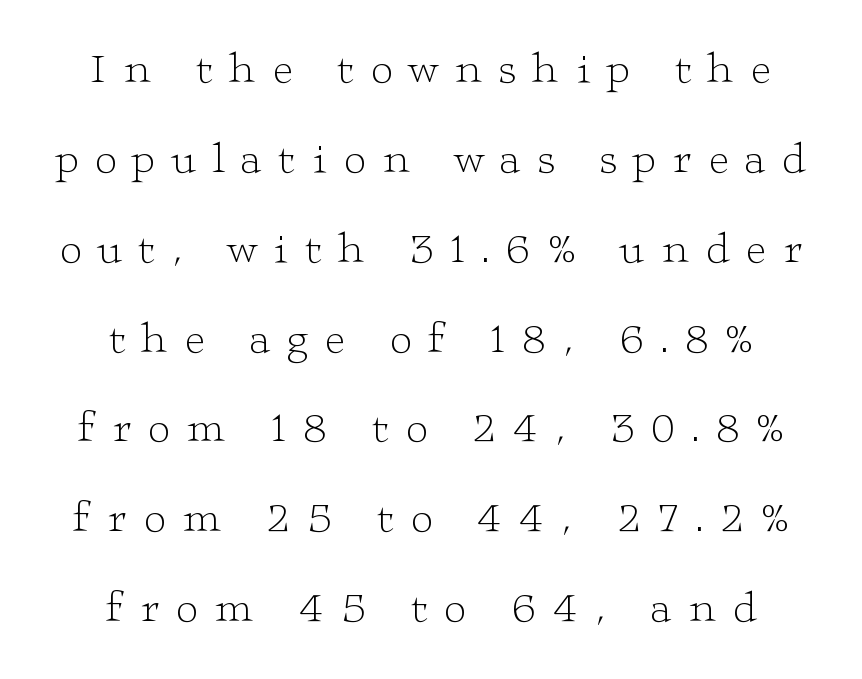
Neither beginnings nor endings align; midpoints do. Weight class: somewhere from thin through regular. Varying glyph widths throughout — classic text-font behaviour. Descenders hang freely into open space.
